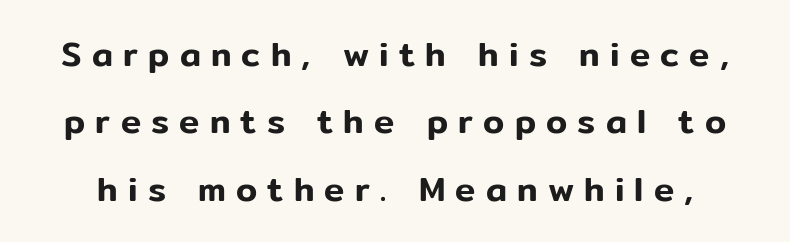
The image shows 34 px sans-serif type, upright; set loose line spacing (1.98x), unusually wide letter spacing (+0.3 em), not underlined; low stroke contrast and a medium x-height.
